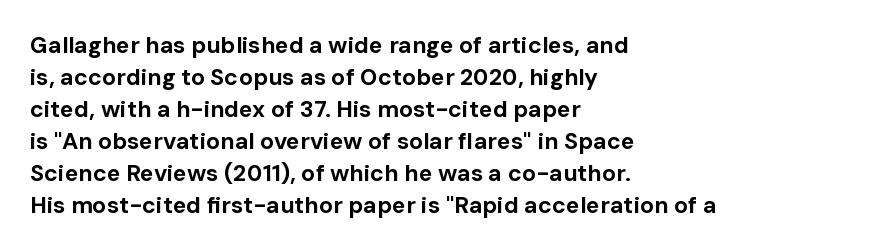
Compared with typical paragraphs, the rows here are spaced about the same. In terms of posture, this sample is upright. You'd pick this weight for a headline — it's a proper bold. Typeset ragged right — the left edge is the straight one.
